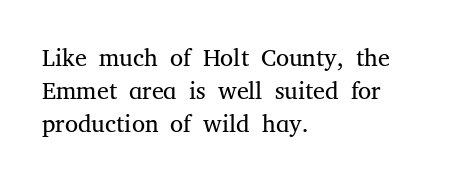
The image shows 24 px text type, upright; set left-aligned, normal line spacing (1.38x), normal letter spacing, not underlined.
